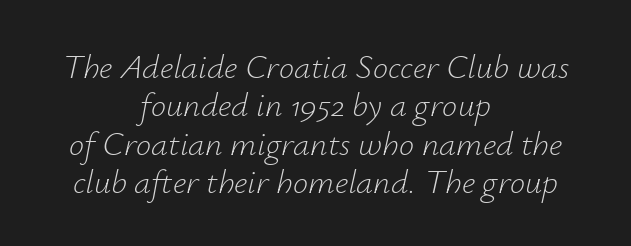
The image shows 34 px light type, italic (leaning right); set centered, tight line spacing (1.13x), normal letter spacing, not underlined; low stroke contrast and a small x-height.
